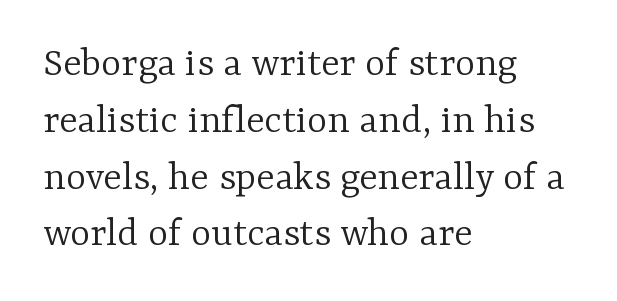
{"serif": "yes", "italic": "no", "bold": "no", "weight": "light", "width": "normal", "stroke_contrast": "low", "x_height": "medium", "monospaced": "no", "underline": "no", "align": "left", "line_spacing": "normal", "line_spacing_ratio": 1.32, "letter_spacing": "normal", "letter_spacing_em": 0.0, "glyph_px": 43}
